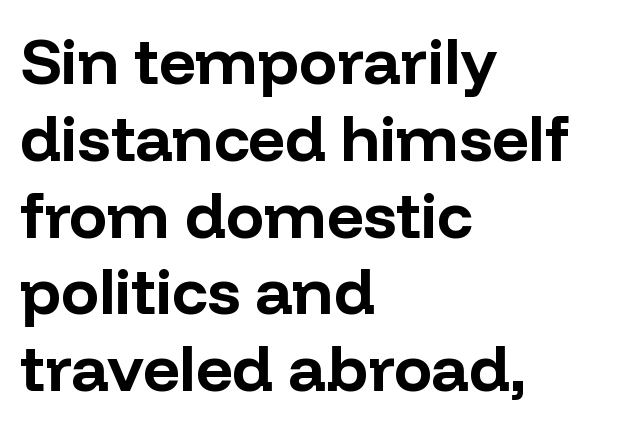
Q: Is the text bold? A: Yes.
Q: Is the text italic (slanted)? A: No, it is upright.
Q: Is the typeface a serif or a sans-serif typeface? A: Sans-serif.
Q: Is the text underlined? A: No.
Q: How is the paragraph aligned? A: Left-aligned.
Q: Is the spacing between letters normal or unusually wide? A: Normal.
Q: Width (condensed, normal, or wide)? A: Normal.
Q: Stroke contrast? A: Low.
Q: x-height? A: Medium.
Q: Monospaced? A: No.
